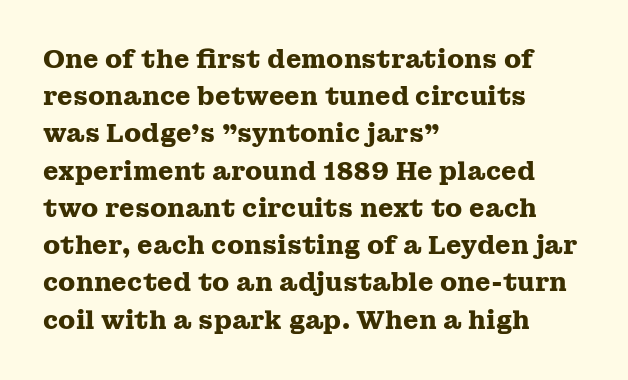
The image shows 25 px bold type, upright; set left-aligned, normal line spacing (1.49x), normal letter spacing, not underlined.
